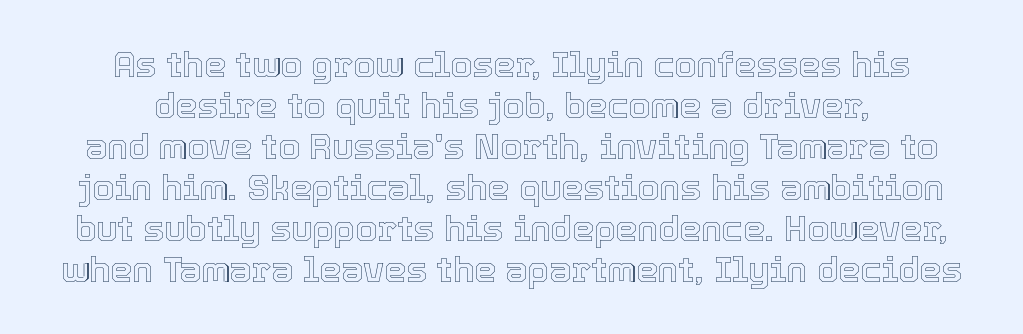
The image shows 35 px text type, upright; set line spacing 1.17x, normal letter spacing, not underlined; a medium x-height.
